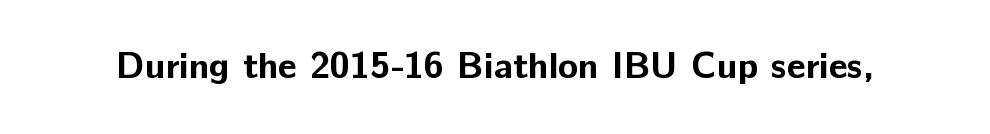
Q: Is the text bold? A: Yes.
Q: Is the text italic (slanted)? A: No, it is upright.
Q: Is the typeface a serif or a sans-serif typeface? A: Sans-serif.
Q: Is the text underlined? A: No.
Q: Is the spacing between letters normal or unusually wide? A: Normal.
Q: Width (condensed, normal, or wide)? A: Normal.
Q: Stroke contrast? A: Low.
Q: x-height? A: Medium.
Q: Monospaced? A: No.
